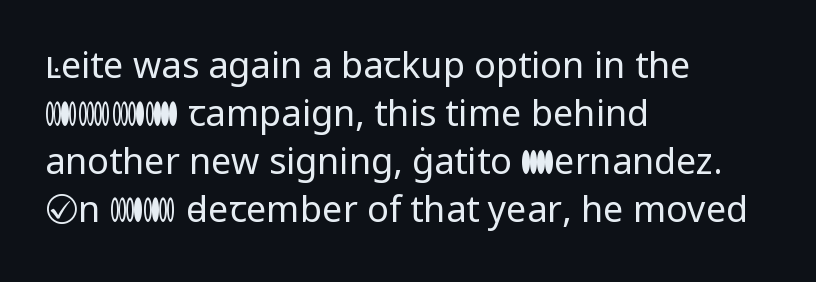
Lines of text with bare space underneath. Here the designer chose a conventional face with non-uniform glyph widths. This sample is left-justified, so line endings fall wherever the words run out. Unlike a traditional serif, this face leaves its strokes unadorned. The cut favours lightness, reaching ordinary text weight at its darkest. Rendered with straight, roman letterforms.
